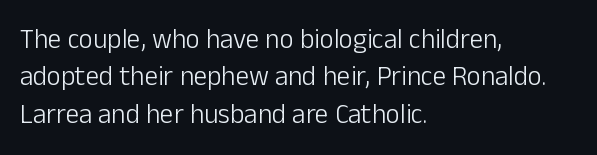
{"italic": "no", "bold": "no", "underline": "no", "align": "left", "line_spacing": "normal", "line_spacing_ratio": 1.38, "letter_spacing": "normal", "letter_spacing_em": 0.0, "glyph_px": 27}
